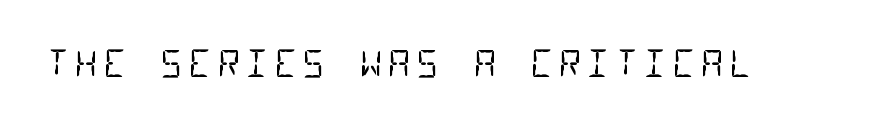
The rendering uses typewriter-style spacing with identical character cells. No extra ink here — the face is not bold. Unlike a traditional serif, this face leaves its strokes unadorned. Descenders are the only things crossing below the line.
